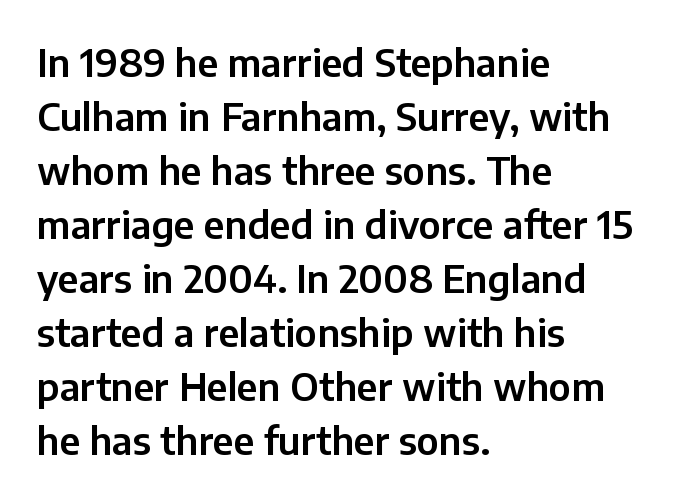
The image shows 38 px sans-serif type, upright; set left-aligned, normal line spacing (1.42x), normal letter spacing, not underlined; low stroke contrast and a medium x-height.
